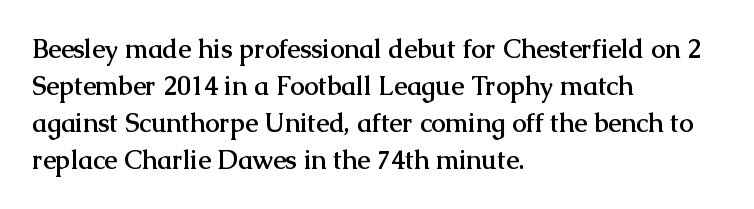
{"italic": "no", "bold": "yes", "underline": "no", "align": "left", "line_spacing": "normal", "line_spacing_ratio": 1.42, "letter_spacing": "normal", "letter_spacing_em": 0.0, "glyph_px": 26}
